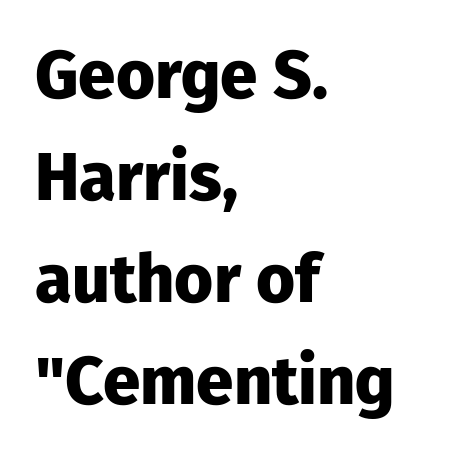
{"serif": "no", "italic": "no", "bold": "yes", "weight": "heavy", "width": "normal", "stroke_contrast": "low", "x_height": "medium", "monospaced": "no", "underline": "no", "align": "left", "line_spacing": "normal", "line_spacing_ratio": 1.52, "letter_spacing": "normal", "letter_spacing_em": 0.0, "glyph_px": 67}
